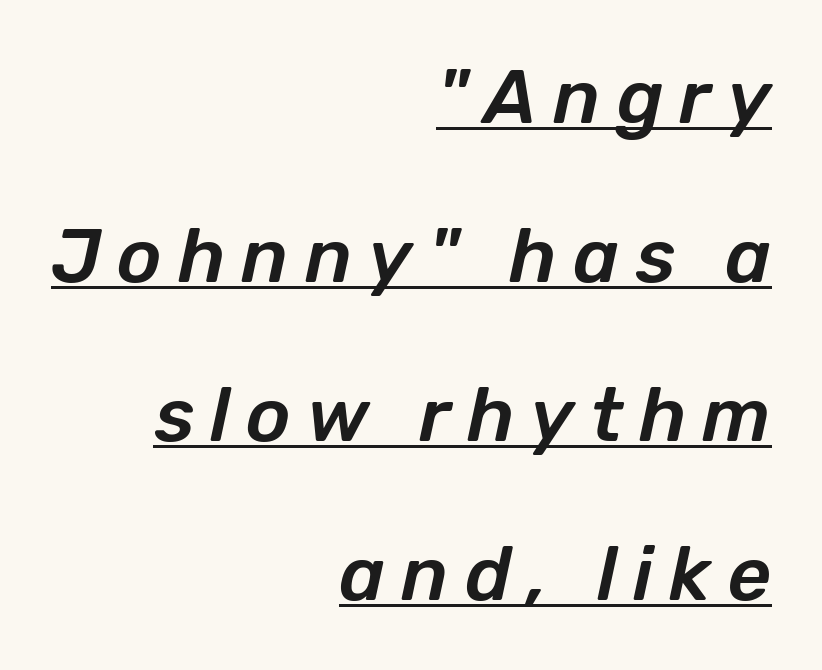
Here the designer chose a conventional face with non-uniform glyph widths. Is the block centered? No — it sits flush against the right margin. The face used here has a pronounced slope to its letters. The passage shown is underscored from start to finish. Loosely led — the rows are spread out. Each word looks stretched out because of the extra space between its letters.
